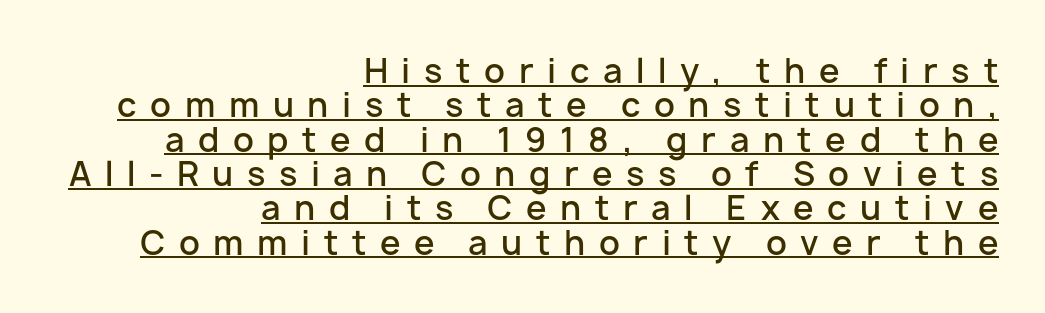
{"serif": "no", "italic": "no", "bold": "semi", "weight": "semibold", "width": "normal", "stroke_contrast": "low", "x_height": "medium", "monospaced": "no", "underline": "yes", "align": "right", "line_spacing": "tight", "line_spacing_ratio": 1.04, "letter_spacing": "wide", "letter_spacing_em": 0.41, "glyph_px": 33}
